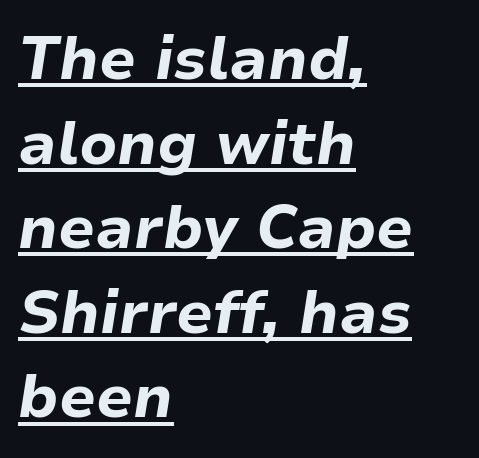
Q: Is the text bold? A: Yes.
Q: Is the text italic (slanted)? A: Yes, it leans right by about 9 degrees.
Q: Is the text underlined? A: Yes.
Q: How is the paragraph aligned? A: Left-aligned.
Q: Is the spacing between letters normal or unusually wide? A: Normal.
Q: Is the spacing between lines tight, normal or loose? A: Normal.
Q: Width (condensed, normal, or wide)? A: Normal.
Q: Stroke contrast? A: Low.
Q: x-height? A: Medium.
Q: Monospaced? A: No.
